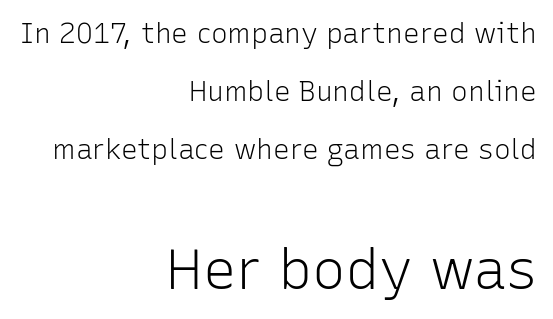
Q: Is the text bold? A: No.
Q: Is the text italic (slanted)? A: No, it is upright.
Q: Is the typeface a serif or a sans-serif typeface? A: Sans-serif.
Q: Is the text underlined? A: No.
Q: How is the paragraph aligned? A: Right-aligned.
Q: Is the spacing between letters normal or unusually wide? A: Normal.
Q: Is the spacing between lines tight, normal or loose? A: Loose.
Q: Which block of text is set in a larger size, the first (top) or the second (bottom)? A: The second (bottom) one.
Q: Width (condensed, normal, or wide)? A: Normal.
Q: Stroke contrast? A: Low.
Q: x-height? A: Medium.
Q: Monospaced? A: No.
